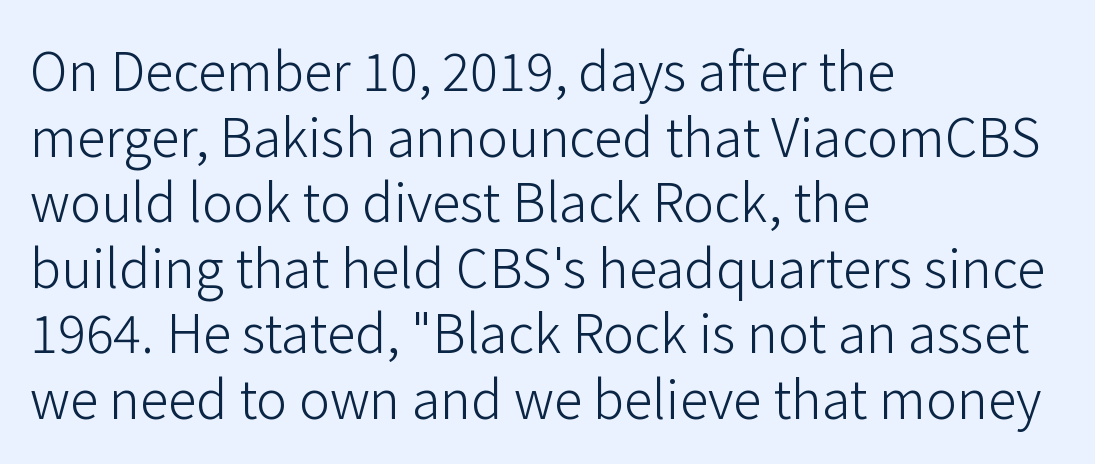
The image shows 52 px light sans-serif type, upright; set left-aligned, normal line spacing (1.26x), normal letter spacing, not underlined; low stroke contrast and a medium x-height.
